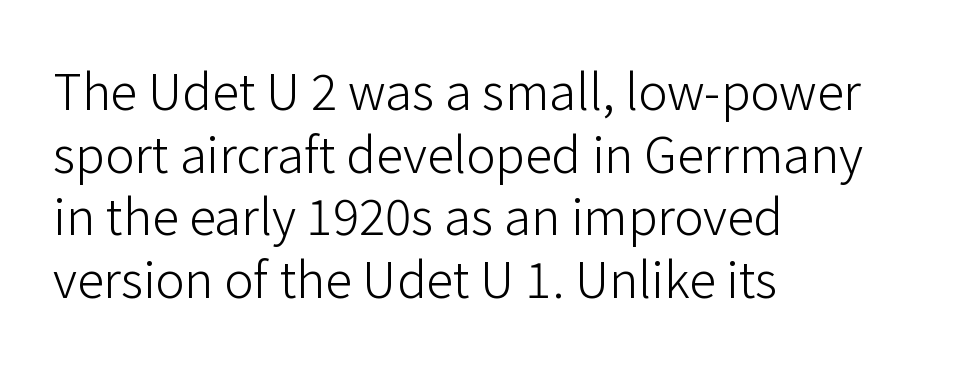
The image shows 49 px light sans-serif type, upright; set left-aligned, normal line spacing (1.28x), normal letter spacing, not underlined; low stroke contrast and a medium x-height.
